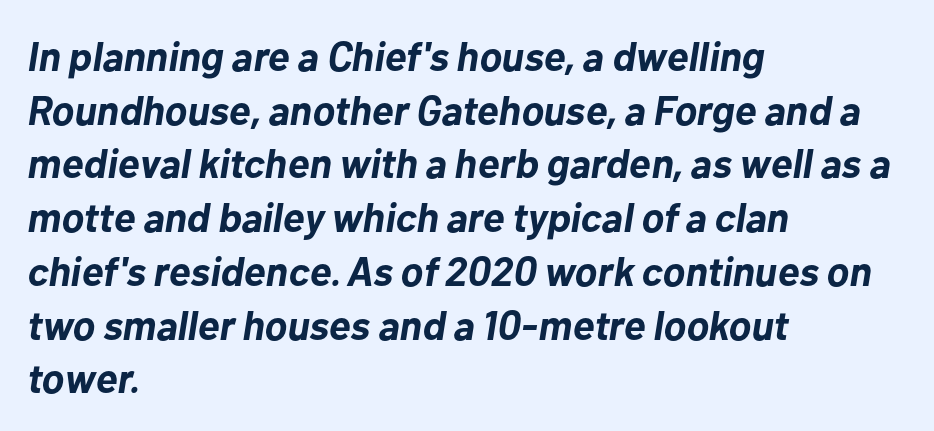
{"italic": "yes", "lean": "right", "slant_degrees": 10, "bold": "yes", "weight": "bold", "width": "normal", "stroke_contrast": "low", "x_height": "medium", "monospaced": "no", "underline": "no", "align": "left", "line_spacing": "normal", "line_spacing_ratio": 1.31, "letter_spacing": "normal", "letter_spacing_em": 0.0, "glyph_px": 41}
